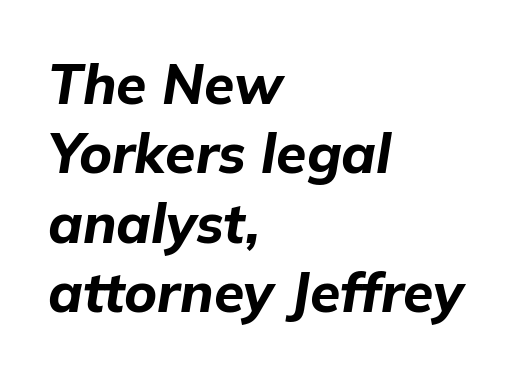
Only glyphs here, with clear space below each row. You could not count columns in this text — the font is proportionally spaced. Weight: bold. Designer's note — italics engaged. This block has exactly the height ordinary leading produces. This sample is left-justified, so line endings fall wherever the words run out.
